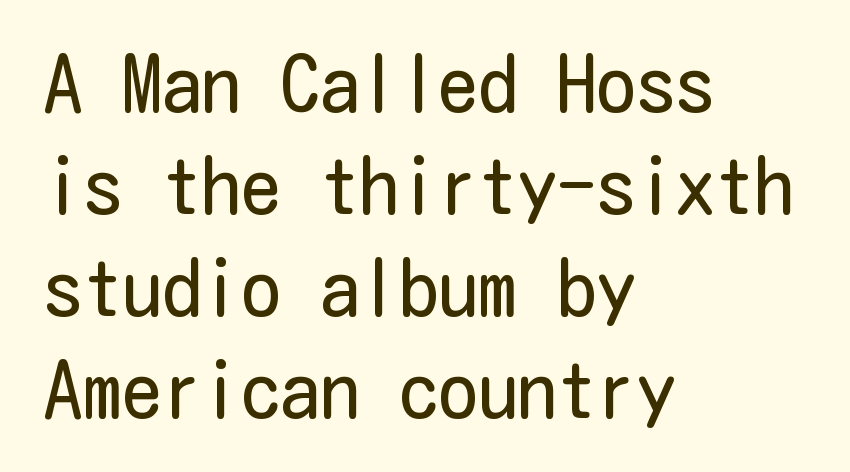
I'd call this a sans setting — the letters go barefoot. A clean baseline with only descenders dipping below it. Vertical spacing — default. Standard letterfit; no display-style spreading of the glyphs. Posture: vertical. This sample is left-justified, so line endings fall wherever the words run out.
